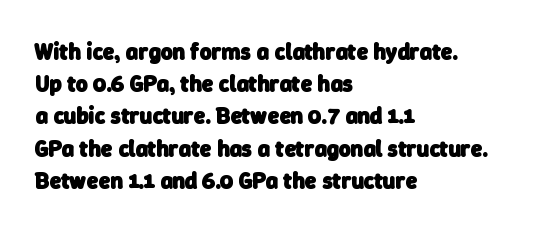
{"bold": "yes", "underline": "no", "align": "left", "line_spacing": "normal", "line_spacing_ratio": 1.4, "letter_spacing": "normal", "letter_spacing_em": 0.0, "glyph_px": 23}
